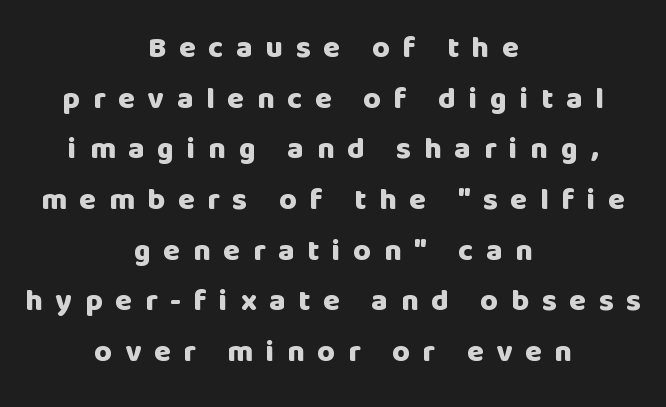
The image shows 30 px heavy sans-serif type, upright; set centered, normal line spacing (1.69x), unusually wide letter spacing (+0.43 em), not underlined; low stroke contrast and a large x-height.
